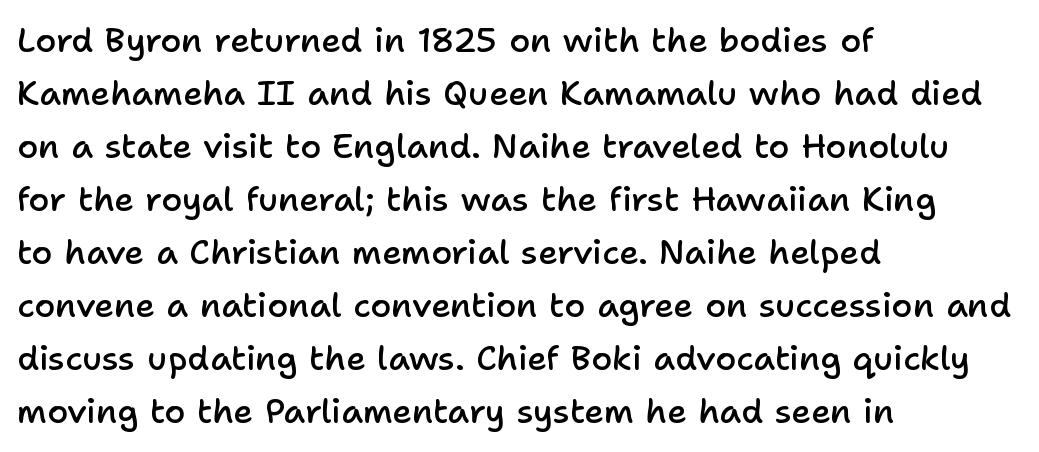
{"serif": "no", "italic": "no", "bold": "semi", "weight": "semibold", "width": "normal", "stroke_contrast": "low", "x_height": "medium", "monospaced": "no", "underline": "no", "align": "left", "line_spacing": "normal", "line_spacing_ratio": 1.56, "letter_spacing": "normal", "letter_spacing_em": 0.0, "glyph_px": 34}
